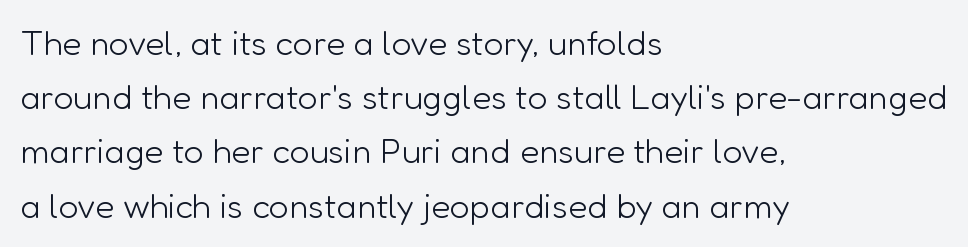
Q: Is the text bold? A: No.
Q: Is the text italic (slanted)? A: No, it is upright.
Q: Is the typeface a serif or a sans-serif typeface? A: Sans-serif.
Q: Is the text underlined? A: No.
Q: How is the paragraph aligned? A: Left-aligned.
Q: Is the spacing between letters normal or unusually wide? A: Normal.
Q: Is the spacing between lines tight, normal or loose? A: Normal.
Q: Width (condensed, normal, or wide)? A: Normal.
Q: Stroke contrast? A: Low.
Q: x-height? A: Medium.
Q: Monospaced? A: No.
